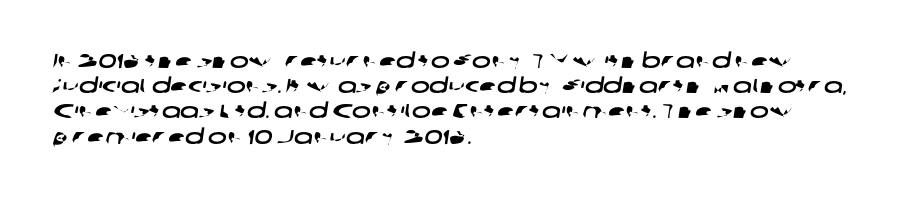
Type without underlining. Between one letter and the next there's only the usual sliver of space. Notice how descenders clear the ascenders below comfortably — that's standard leading. The setting favours the left margin, as ordinary paragraphs usually do.
